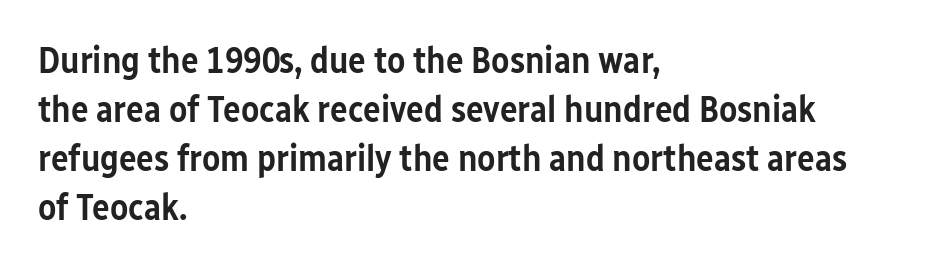
Q: Is the text bold? A: Semi-bold.
Q: Is the text italic (slanted)? A: No, it is upright.
Q: Is the typeface a serif or a sans-serif typeface? A: Sans-serif.
Q: Is the text underlined? A: No.
Q: How is the paragraph aligned? A: Left-aligned.
Q: Is the spacing between letters normal or unusually wide? A: Normal.
Q: Is the spacing between lines tight, normal or loose? A: Normal.
Q: Width (condensed, normal, or wide)? A: Condensed.
Q: Stroke contrast? A: Low.
Q: x-height? A: Medium.
Q: Monospaced? A: No.
